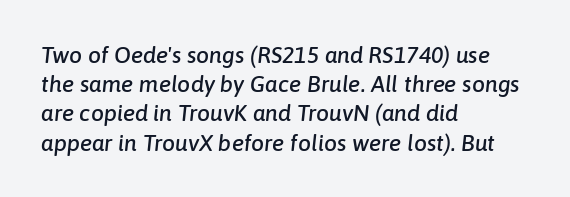
{"italic": "yes", "lean": "right", "slant_degrees": 6, "underline": "no", "align": "left", "line_spacing": "normal", "line_spacing_ratio": 1.27, "letter_spacing": "normal", "letter_spacing_em": 0.0, "glyph_px": 23}
